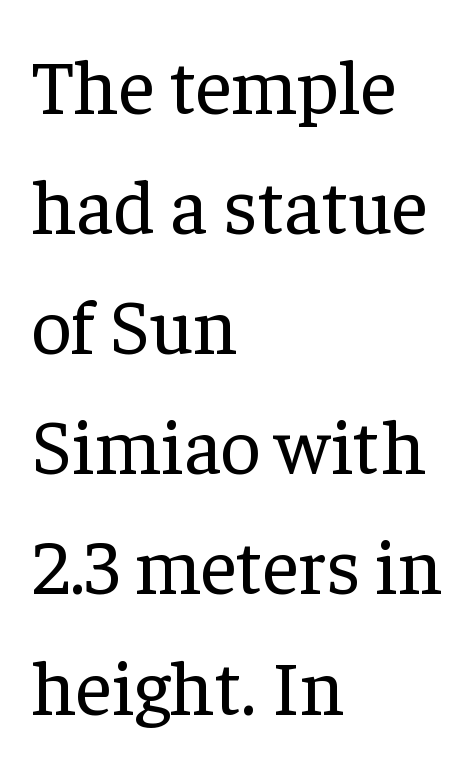
{"serif": "yes", "italic": "no", "bold": "no", "weight": "regular", "width": "normal", "stroke_contrast": "low", "x_height": "medium", "monospaced": "no", "underline": "no", "align": "left", "line_spacing": "normal", "line_spacing_ratio": 1.54, "letter_spacing": "normal", "letter_spacing_em": 0.0, "glyph_px": 78}
